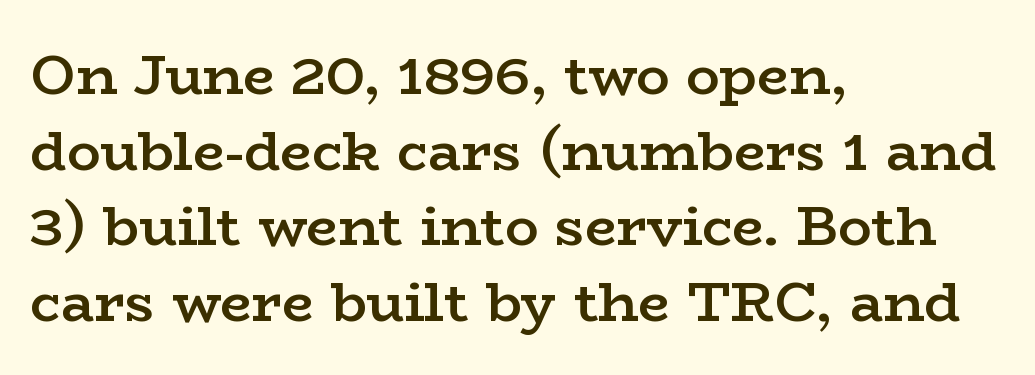
The image shows 56 px semibold, wide serif type, upright; set left-aligned, normal line spacing (1.35x), normal letter spacing, not underlined; low stroke contrast and a medium x-height.
